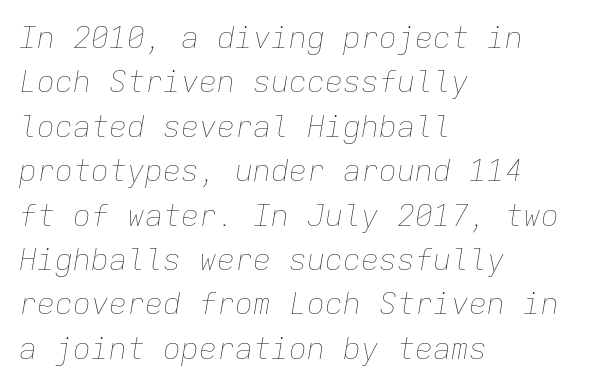
The image shows 30 px thin type, italic (leaning right), monospaced; set left-aligned, normal line spacing (1.48x), normal letter spacing, not underlined; low stroke contrast and a medium x-height.
